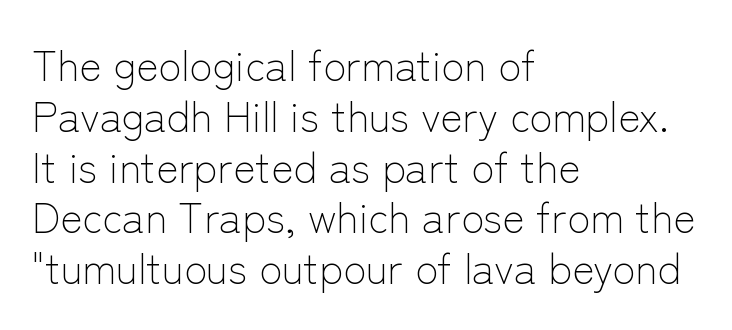
Short note: letters normally spaced. Font category for this specimen: sans-serif. This sample uses an upright cut, with every glyph sitting square on the baseline. Looks like regular typesetting: each glyph gets only the width it needs. Layout note: lines flush left.
